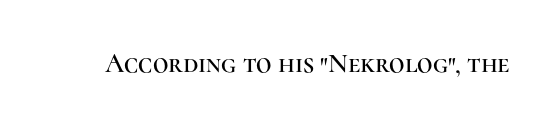
{"italic": "no", "underline": "no", "letter_spacing": "normal", "letter_spacing_em": 0.0, "glyph_px": 27}
